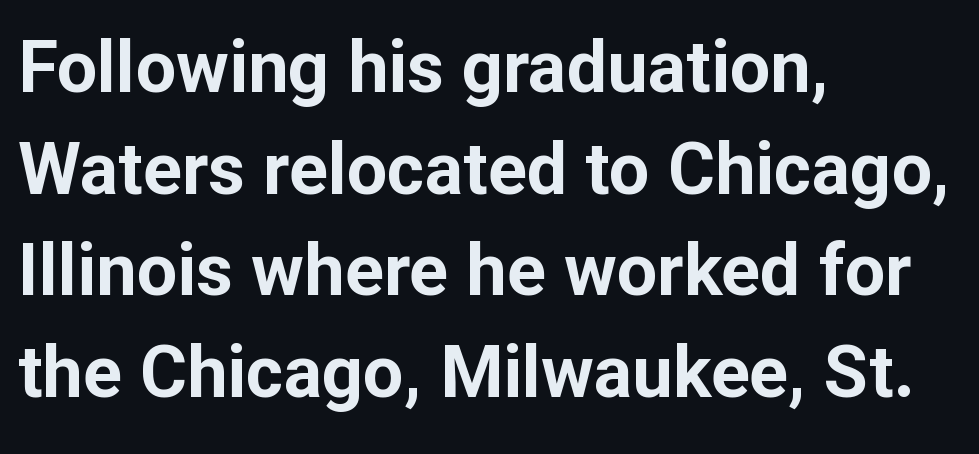
The letterforms sit shoulder to shoulder at normal distance. The specimen reads as upright at a glance. Its strokes are broad and dark, the hallmark of bold type. These lines sit exactly where default settings would place them.
